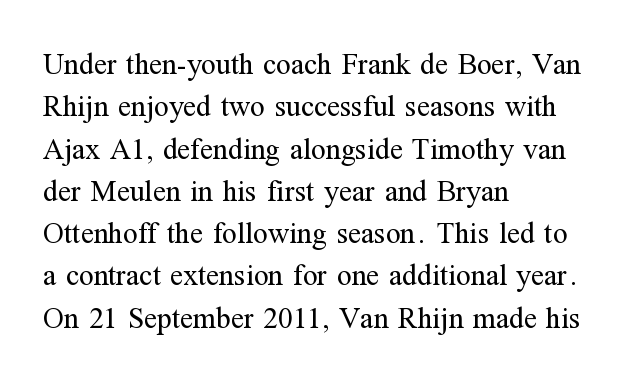
{"serif": "yes", "italic": "no", "bold": "no", "weight": "regular", "width": "normal", "stroke_contrast": "medium", "x_height": "medium", "monospaced": "no", "underline": "no", "align": "left", "line_spacing": "normal", "line_spacing_ratio": 1.41, "letter_spacing": "normal", "letter_spacing_em": 0.0, "glyph_px": 30}
